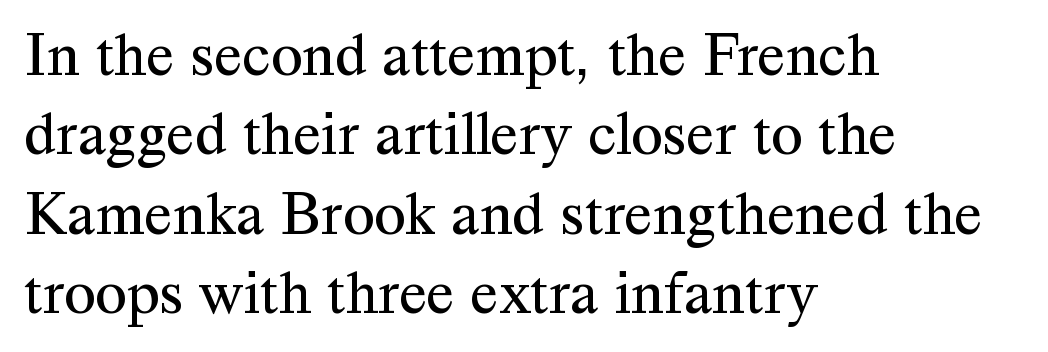
The image shows 64 px regular-weight serif type, upright; set left-aligned, line spacing 1.24x, normal letter spacing, not underlined; medium stroke contrast and a medium x-height.
